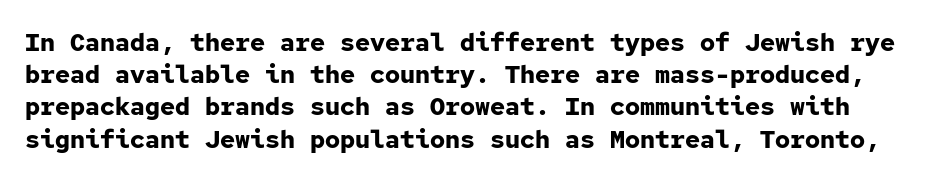
{"italic": "no", "bold": "yes", "underline": "no", "line_spacing": "normal", "line_spacing_ratio": 1.29, "letter_spacing": "normal", "letter_spacing_em": 0.0, "glyph_px": 25}
